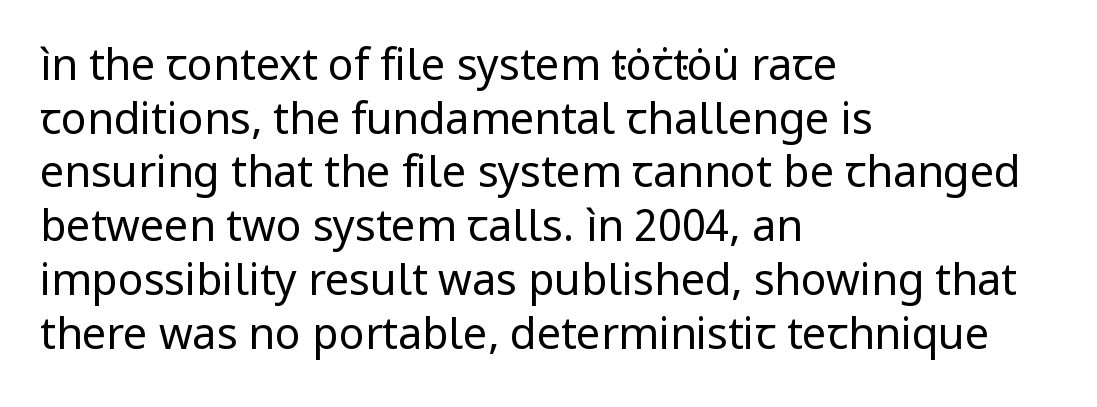
The image shows 43 px regular-weight sans-serif type, upright; set left-aligned, normal line spacing (1.25x), normal letter spacing, not underlined; low stroke contrast and a medium x-height.
